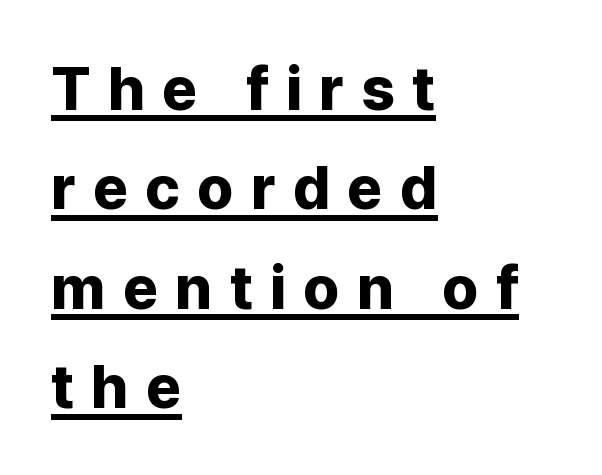
{"serif": "no", "italic": "no", "bold": "yes", "weight": "bold", "width": "normal", "stroke_contrast": "low", "x_height": "medium", "monospaced": "no", "underline": "yes", "align": "left", "line_spacing": "normal", "line_spacing_ratio": 1.63, "letter_spacing": "wide", "letter_spacing_em": 0.28, "glyph_px": 61}
